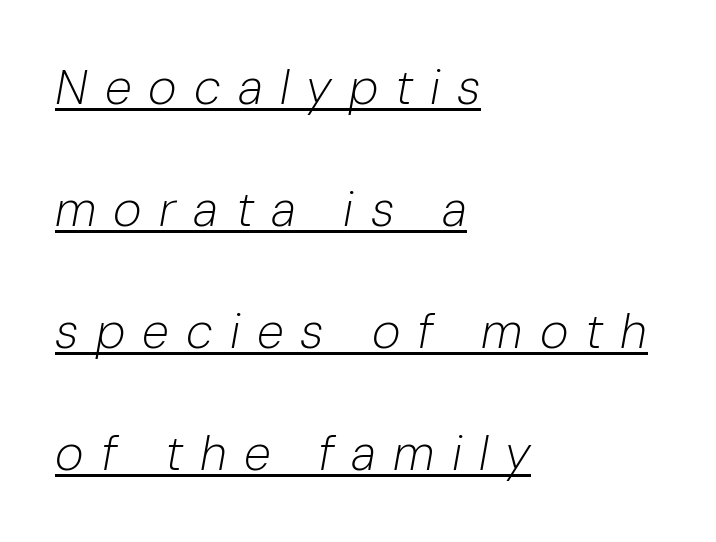
Ink coverage per letter is moderate at most. Tracking value appears strongly positive — letters spread wide. The vertical gap from one line to the next is large. Honestly, the underline is the first thing you notice here. Note the varied advance widths — an 'i' is clearly narrower than an 'm'. The paragraph shown leans on its left margin.
